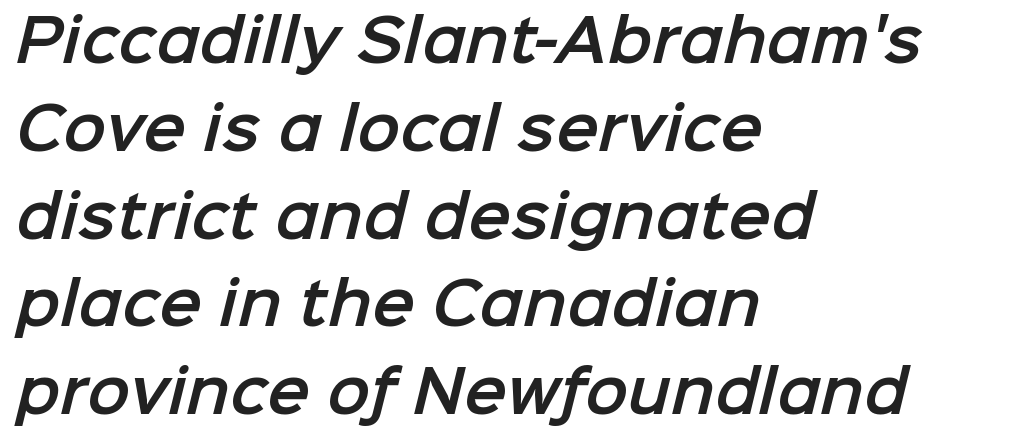
These lines are composed in type without serifs. No extra tracking has been applied to these lines. Line beginnings align vertically; line endings do not. Each letter keeps its own natural width here, so spacing adapts to shape. The line-height multiplier appears to be the usual default.
